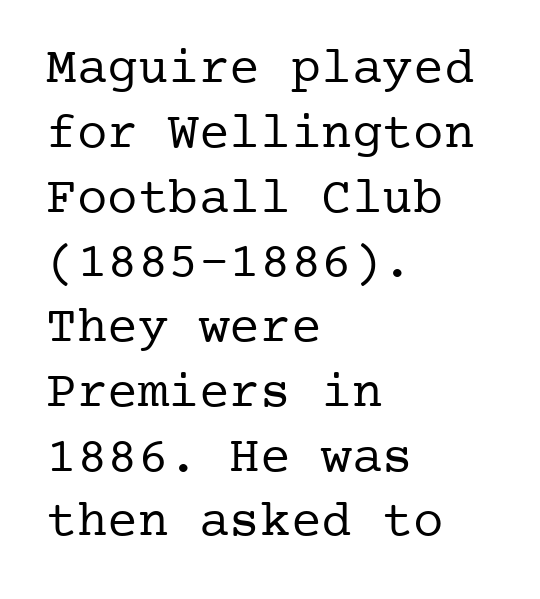
{"serif": "yes", "italic": "no", "bold": "no", "weight": "regular", "width": "normal", "stroke_contrast": "low", "x_height": "medium", "underline": "no", "align": "left", "line_spacing": "normal", "line_spacing_ratio": 1.27, "letter_spacing": "normal", "letter_spacing_em": 0.0, "glyph_px": 51}
